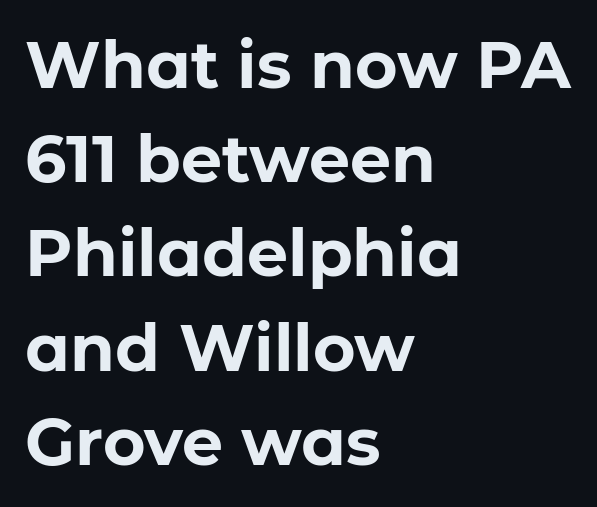
{"serif": "no", "italic": "no", "bold": "yes", "weight": "bold", "width": "normal", "stroke_contrast": "low", "x_height": "medium", "monospaced": "no", "underline": "no", "align": "left", "line_spacing": "normal", "line_spacing_ratio": 1.45, "letter_spacing": "normal", "letter_spacing_em": 0.0, "glyph_px": 65}
